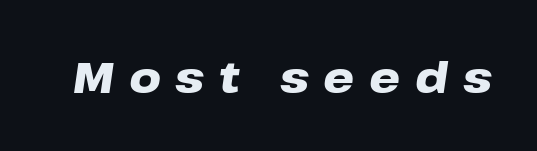
These lines were composed using italics. Is the letter spacing exaggerated? Yes — the characters are pushed far apart. Looks like regular typesetting: each glyph gets only the width it needs. The space beneath each line is pristine and unruled. The face used here has the dense, thick strokes of a bold.
